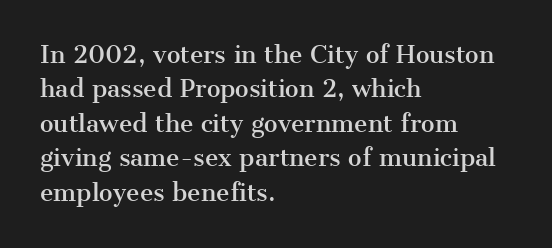
Q: Is the text italic (slanted)? A: No, it is upright.
Q: Is the text underlined? A: No.
Q: How is the paragraph aligned? A: Left-aligned.
Q: Is the spacing between letters normal or unusually wide? A: Normal.
Q: Is the spacing between lines tight, normal or loose? A: Normal.
